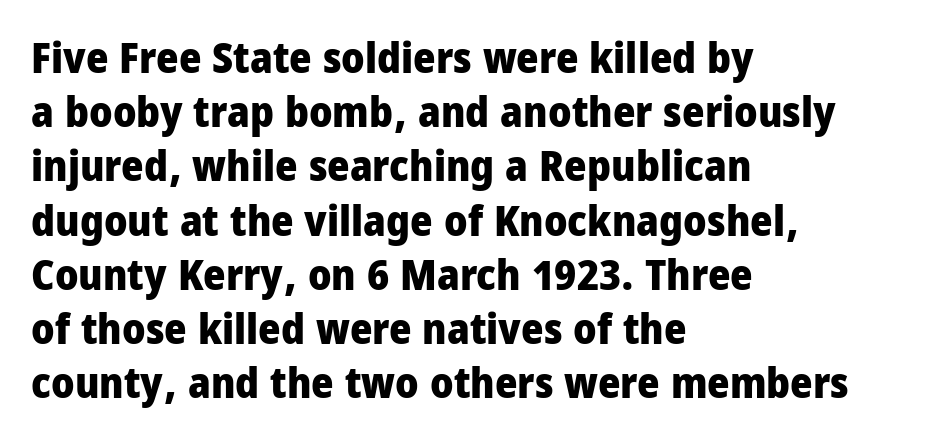
The image shows 43 px heavy, condensed sans-serif type, upright; set left-aligned, normal line spacing (1.26x), normal letter spacing, not underlined; low stroke contrast and a large x-height.
